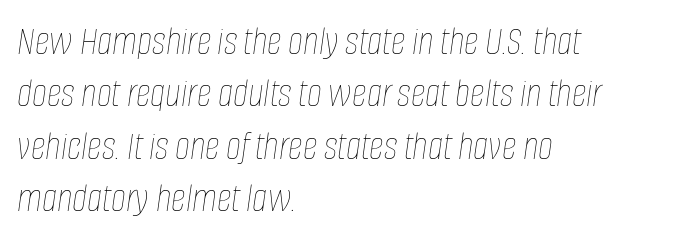
{"italic": "yes", "lean": "right", "slant_degrees": 8, "bold": "no", "weight": "thin", "width": "condensed", "stroke_contrast": "low", "x_height": "large", "monospaced": "no", "underline": "no", "align": "left", "line_spacing": "normal", "line_spacing_ratio": 1.28, "letter_spacing": "normal", "letter_spacing_em": 0.0, "glyph_px": 41}
